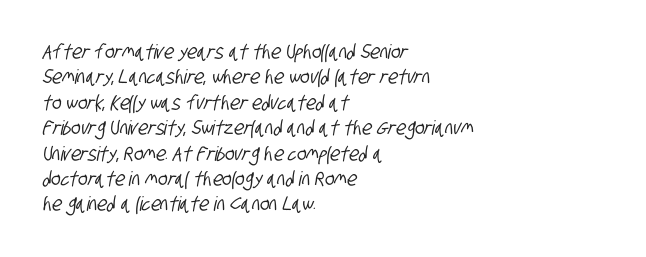
The gaps between neighbouring characters are ordinary and unremarkable. Interline gaps are of average width in this sample. One-word summary of the alignment: left. The gap between lines stays unmarked.
